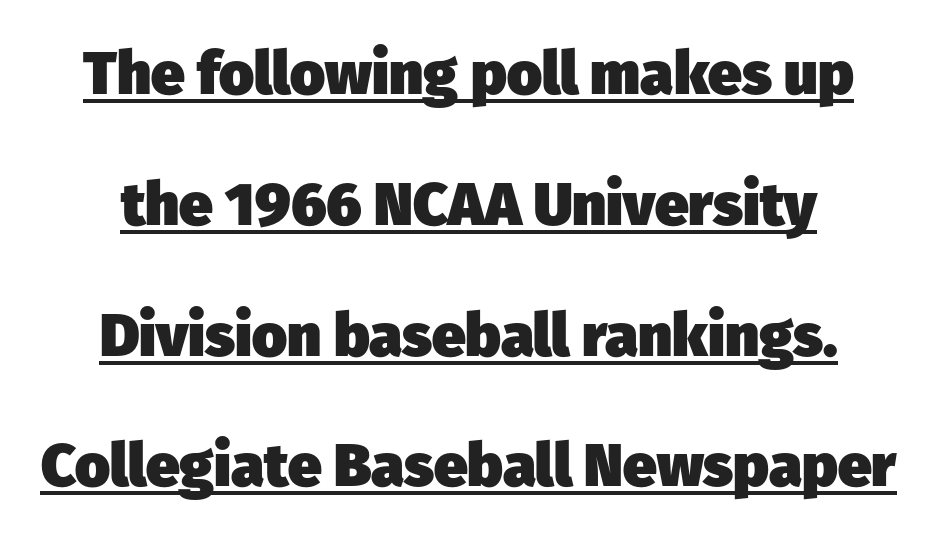
The designer dialed line spacing up above the default. Weight check: bold — yes, fully. The rendering uses the underline text-decoration. No feet cap the strokes, marking this as sans-serif type. The rendering uses natural spacing where letterforms have individual widths. Spacing between characters is what you'd get straight out of the box.
